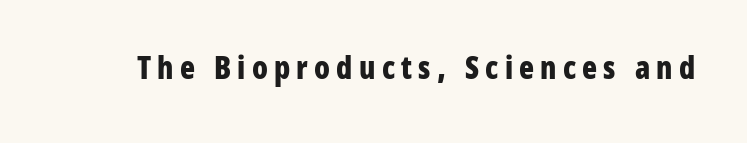
Q: Is the text bold? A: Yes.
Q: Is the text italic (slanted)? A: No, it is upright.
Q: Is the typeface a serif or a sans-serif typeface? A: Sans-serif.
Q: Is the text underlined? A: No.
Q: Is the spacing between letters normal or unusually wide? A: Unusually wide.
Q: Width (condensed, normal, or wide)? A: Condensed.
Q: Stroke contrast? A: Low.
Q: x-height? A: Medium.
Q: Monospaced? A: No.
